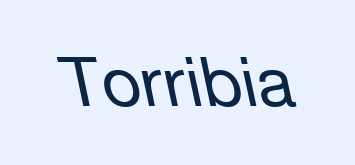
Summary of weight: not heavy and not bold. The whole block is typeset with a tilt. Tracking value appears to be zero — textbook default spacing. The face used here is proportionally spaced, like ordinary book or web type.
